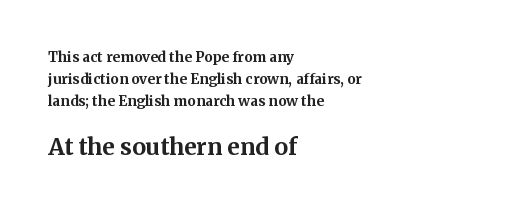
Q: Is the text bold? A: Yes.
Q: Is the text italic (slanted)? A: No, it is upright.
Q: Is the text underlined? A: No.
Q: How is the paragraph aligned? A: Left-aligned.
Q: Is the spacing between letters normal or unusually wide? A: Normal.
Q: Is the spacing between lines tight, normal or loose? A: Normal.
Q: Which block of text is set in a larger size, the first (top) or the second (bottom)? A: The second (bottom) one.
